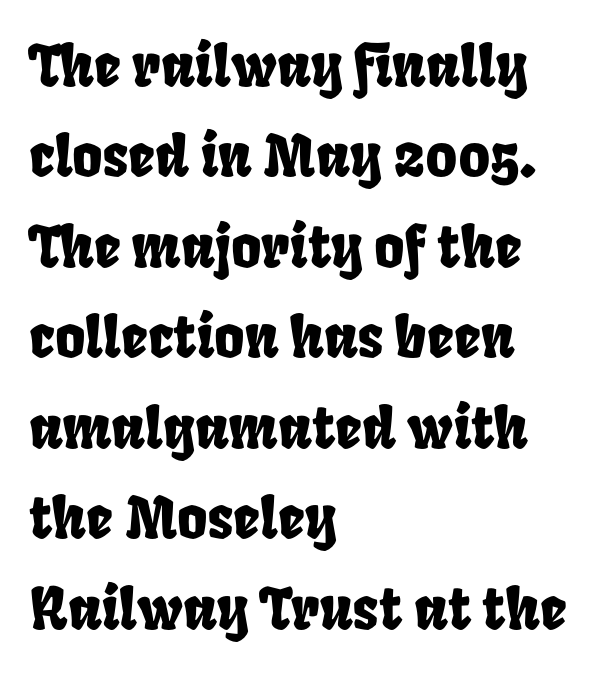
The typesetter chose a ragged-right arrangement here. The passage shown has conventional tracking throughout. Spacing verdict: proportional, widths tailored to each character. Underline: absent. Each new line begins a customary step beneath the previous one.
